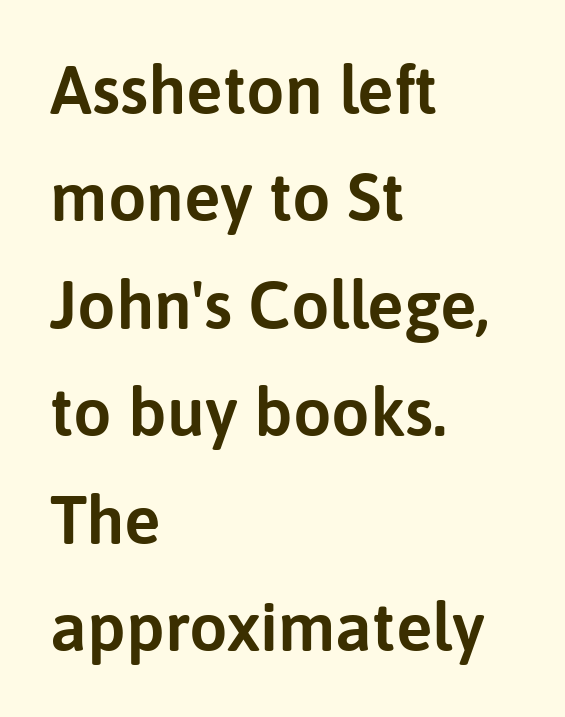
{"serif": "no", "italic": "no", "width": "normal", "stroke_contrast": "low", "x_height": "medium", "monospaced": "no", "underline": "no", "align": "left", "line_spacing": "normal", "line_spacing_ratio": 1.58, "letter_spacing": "normal", "letter_spacing_em": 0.0, "glyph_px": 68}
